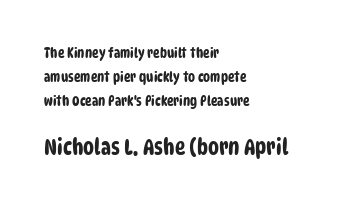
Rule under the text: the space is simply empty. All the whitespace from short lines collects on the right. Note: smaller setting up top, larger setting below. Spacing between characters is what you'd get straight out of the box.
